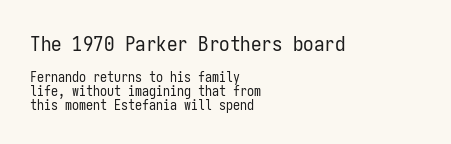
The image shows 21 px text type, upright; set left-aligned, tight line spacing (1.0x), normal letter spacing, not underlined; the first (top) block is 1.5x larger.
